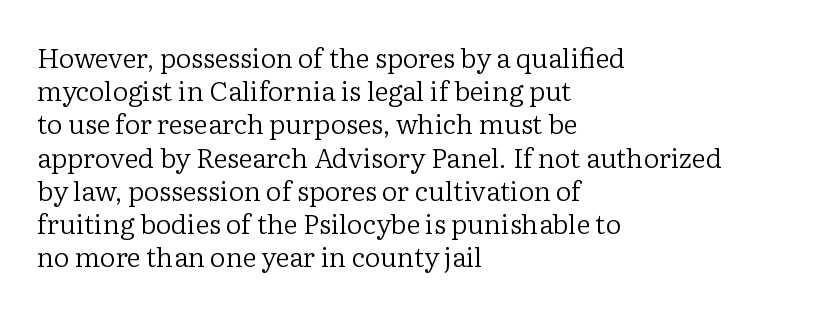
The image shows 27 px text type, upright; set left-aligned, line spacing 1.23x, normal letter spacing, not underlined.
